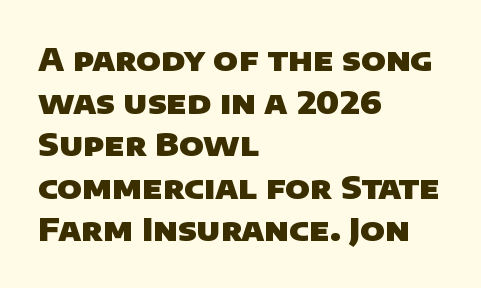
Caption: standard tracking, unaltered. Horizontal bands of white between lines are of average thickness. Type without underlining. This rendering employs a face without finishing strokes, i.e., a sans-serif. The face used here has the dense, thick strokes of a bold.
